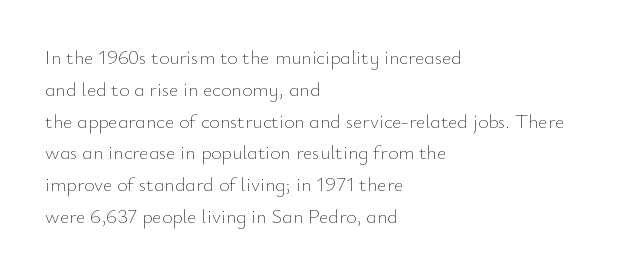
Q: Is the text bold? A: No.
Q: Is the text italic (slanted)? A: No, it is upright.
Q: Is the text underlined? A: No.
Q: How is the paragraph aligned? A: Left-aligned.
Q: Is the spacing between letters normal or unusually wide? A: Normal.
Q: Is the spacing between lines tight, normal or loose? A: Normal.
